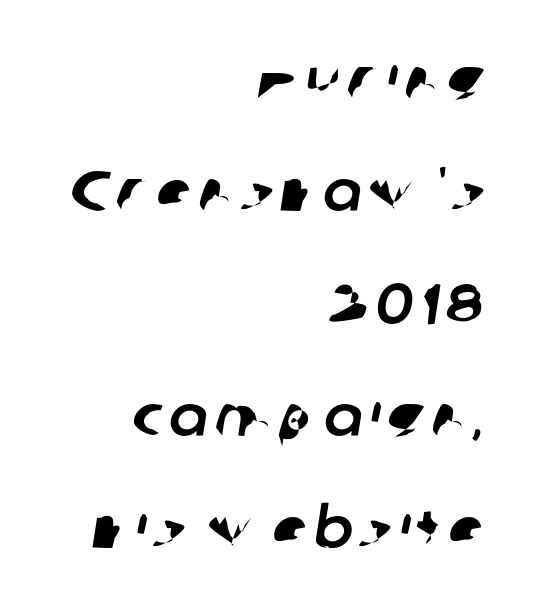
Q: Is the typeface a serif or a sans-serif typeface? A: Sans-serif.
Q: Is the text underlined? A: No.
Q: How is the paragraph aligned? A: Right-aligned.
Q: Is the spacing between lines tight, normal or loose? A: Loose.
Q: Width (condensed, normal, or wide)? A: Normal.
Q: Stroke contrast? A: Low.
Q: x-height? A: Medium.
Q: Monospaced? A: No.
